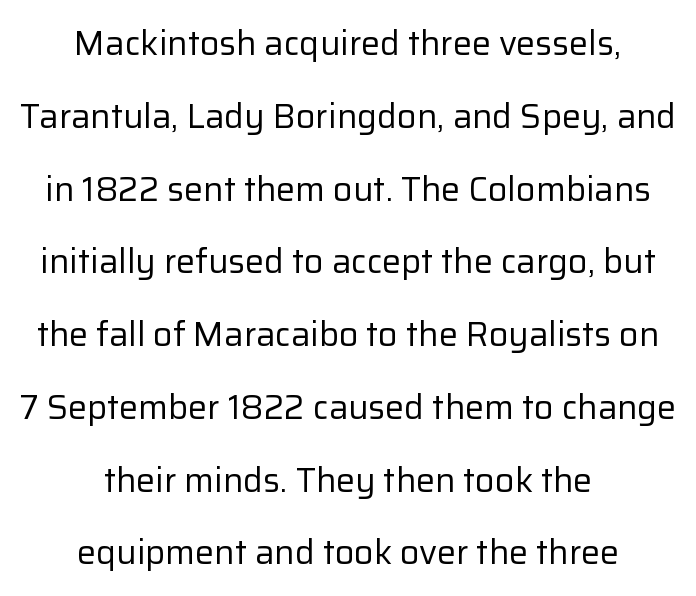
The image shows 34 px regular-weight sans-serif type, upright; set centered, loose line spacing (2.14x), normal letter spacing, not underlined; low stroke contrast and a medium x-height.
